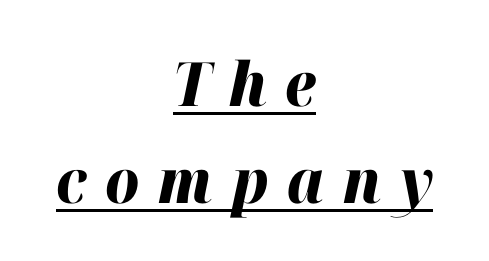
The image shows 61 px heavy type, italic (leaning right); set centered, normal line spacing (1.59x), unusually wide letter spacing (+0.3 em), underlined; high stroke contrast and a medium x-height.
